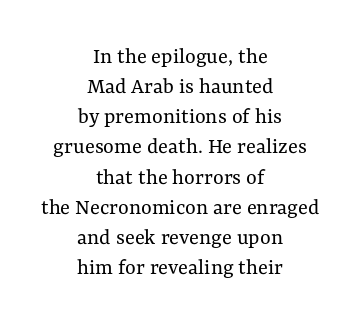
The image shows 23 px text type, upright; set centered, normal line spacing (1.31x), normal letter spacing, not underlined.
